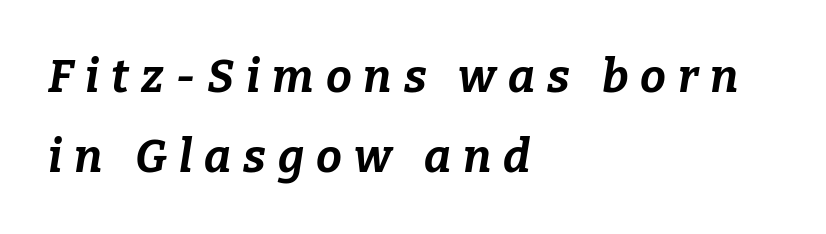
{"italic": "yes", "lean": "right", "slant_degrees": 9, "bold": "yes", "weight": "bold", "width": "normal", "stroke_contrast": "low", "x_height": "medium", "monospaced": "no", "underline": "no", "align": "left", "line_spacing_ratio": 1.74, "letter_spacing": "wide", "letter_spacing_em": 0.26, "glyph_px": 46}
